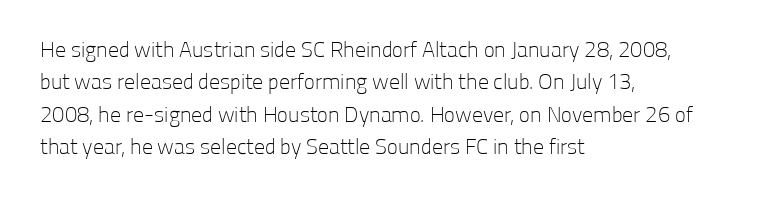
Q: Is the text bold? A: No.
Q: Is the text italic (slanted)? A: No, it is upright.
Q: Is the text underlined? A: No.
Q: How is the paragraph aligned? A: Left-aligned.
Q: Is the spacing between letters normal or unusually wide? A: Normal.
Q: Is the spacing between lines tight, normal or loose? A: Normal.
